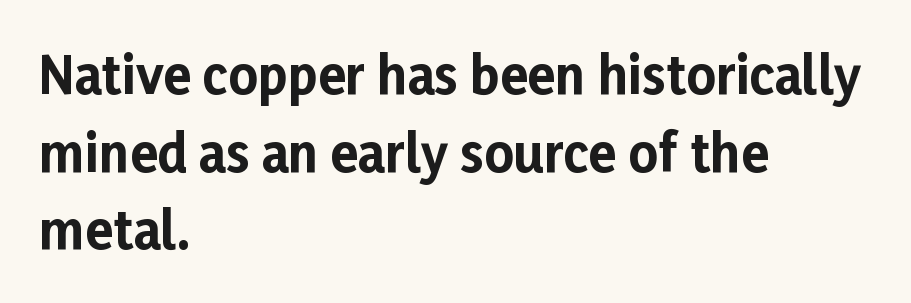
The image shows 51 px bold sans-serif type, upright; set left-aligned, normal line spacing (1.52x), normal letter spacing, not underlined; low stroke contrast and a medium x-height.
